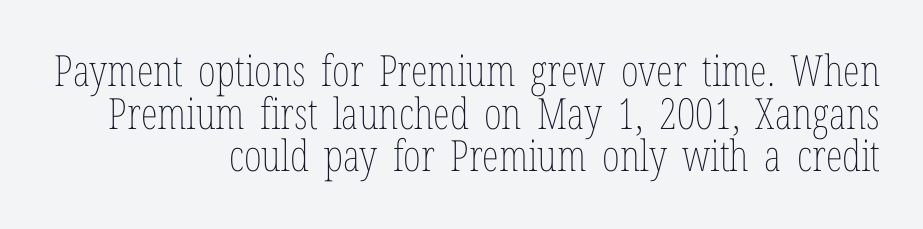
{"italic": "no", "bold": "no", "weight": "thin", "width": "condensed", "stroke_contrast": "low", "x_height": "medium", "monospaced": "no", "underline": "no", "align": "right", "line_spacing": "tight", "line_spacing_ratio": 0.99, "letter_spacing": "normal", "letter_spacing_em": 0.0, "glyph_px": 43}
